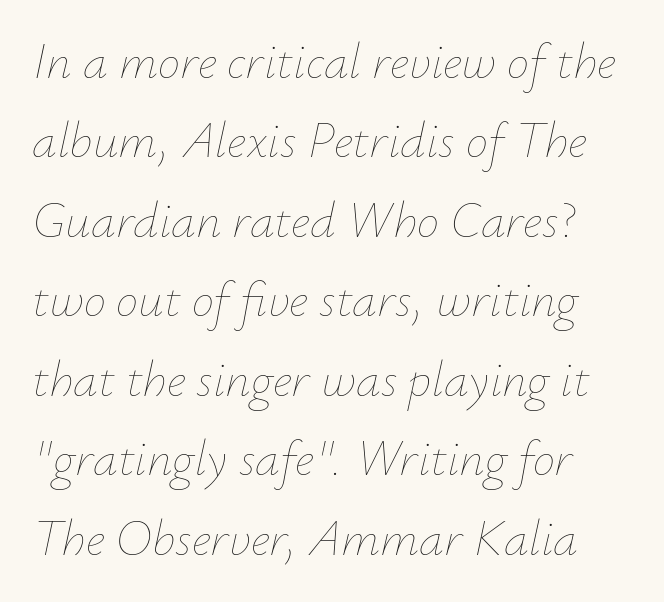
The image shows 50 px thin type, italic (leaning right); set normal line spacing (1.59x), normal letter spacing, not underlined; low stroke contrast and a small x-height.
